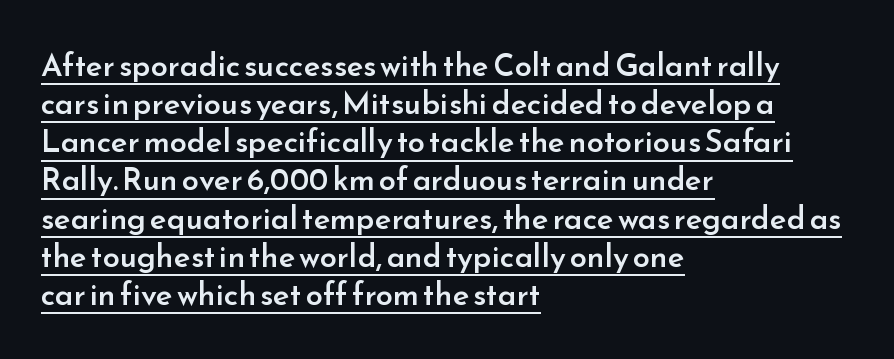
Q: Is the text bold? A: Semi-bold.
Q: Is the text italic (slanted)? A: No, it is upright.
Q: Is the typeface a serif or a sans-serif typeface? A: Sans-serif.
Q: Is the text underlined? A: Yes.
Q: How is the paragraph aligned? A: Left-aligned.
Q: Is the spacing between letters normal or unusually wide? A: Normal.
Q: Width (condensed, normal, or wide)? A: Normal.
Q: Stroke contrast? A: Low.
Q: x-height? A: Small.
Q: Monospaced? A: No.
